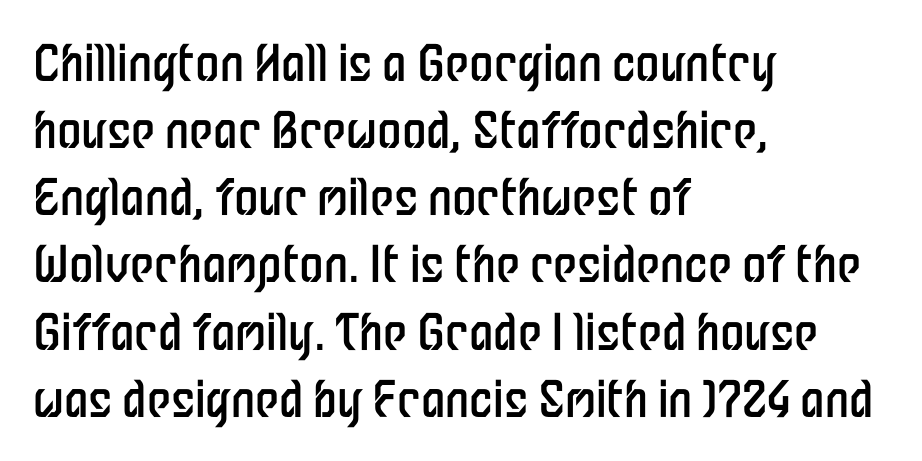
{"serif": "no", "italic": "no", "bold": "no", "weight": "regular", "width": "condensed", "stroke_contrast": "low", "x_height": "medium", "monospaced": "no", "underline": "no", "align": "left", "line_spacing": "normal", "line_spacing_ratio": 1.37, "letter_spacing": "normal", "letter_spacing_em": 0.0, "glyph_px": 49}
